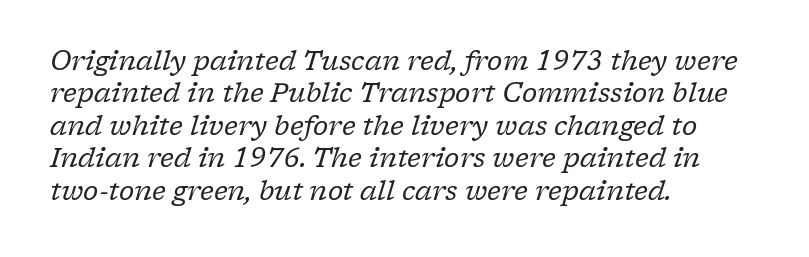
The image shows 26 px text type, italic (leaning right); set left-aligned, normal line spacing (1.25x), normal letter spacing, not underlined.
